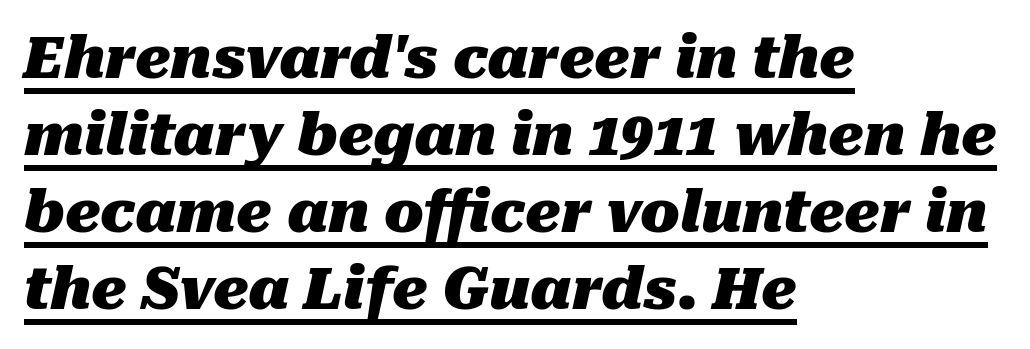
These lines sit exactly where default settings would place them. Does the lettering tilt? It does — this is italic. What decoration does the sample have? An underline. Spacing verdict: proportional, widths tailored to each character. The passage shown has conventional tracking throughout.
